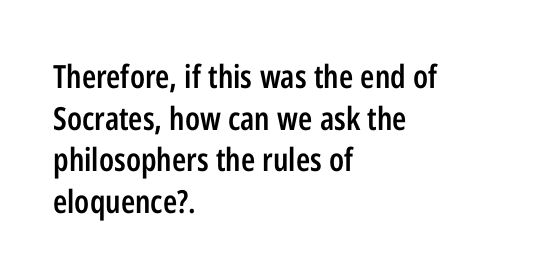
The image shows 32 px semibold, condensed sans-serif type, upright; set left-aligned, normal line spacing (1.3x), normal letter spacing, not underlined; low stroke contrast and a medium x-height.
